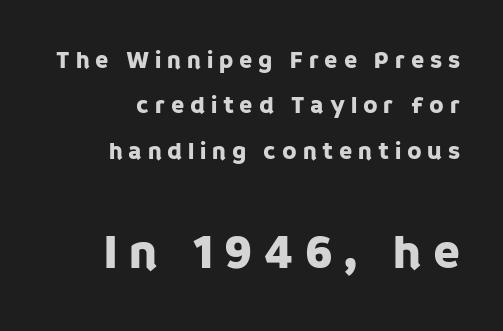
This sample is right-justified, so line beginnings fall wherever the words allow. The glyphs are unaccompanied by any horizontal stroke below them. Is the letter spacing exaggerated? Yes — the characters are pushed far apart. Tall strokes in this sample are plumb rather than angled. The more generous point size was reserved for the lower chunk.
